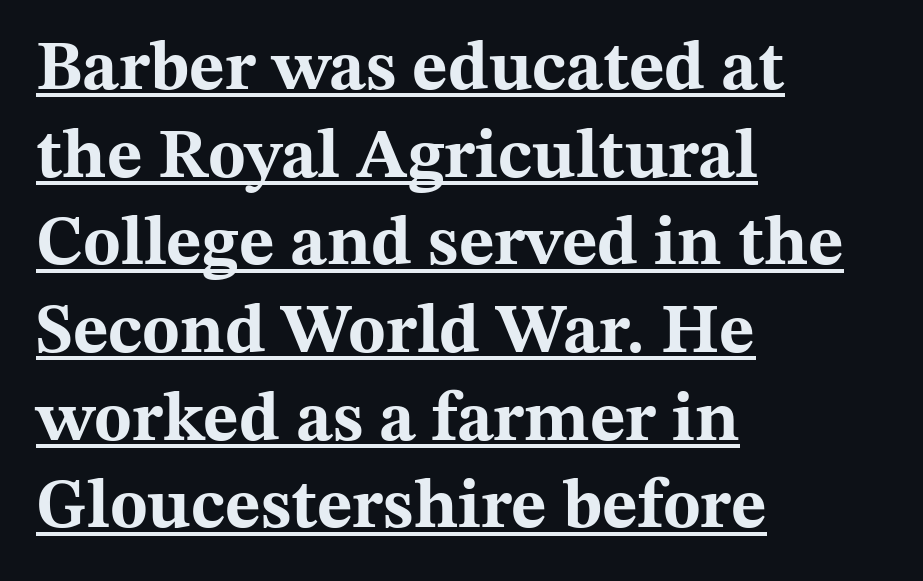
Q: Is the text bold? A: Yes.
Q: Is the text italic (slanted)? A: No, it is upright.
Q: Is the typeface a serif or a sans-serif typeface? A: Serif.
Q: Is the text underlined? A: Yes.
Q: How is the paragraph aligned? A: Left-aligned.
Q: Is the spacing between letters normal or unusually wide? A: Normal.
Q: Is the spacing between lines tight, normal or loose? A: Normal.
Q: Width (condensed, normal, or wide)? A: Wide.
Q: Stroke contrast? A: Medium.
Q: x-height? A: Medium.
Q: Monospaced? A: No.
